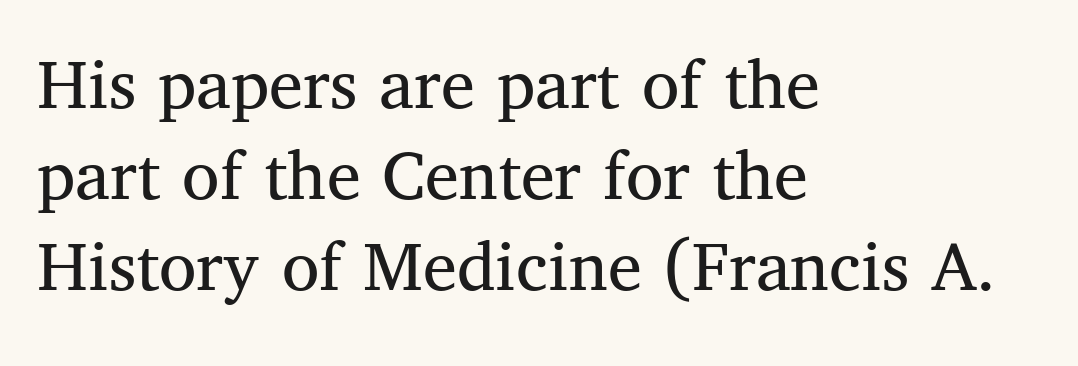
The image shows 76 px regular-weight serif type, upright; set left-aligned, line spacing 1.2x, normal letter spacing, not underlined; medium stroke contrast and a medium x-height.
